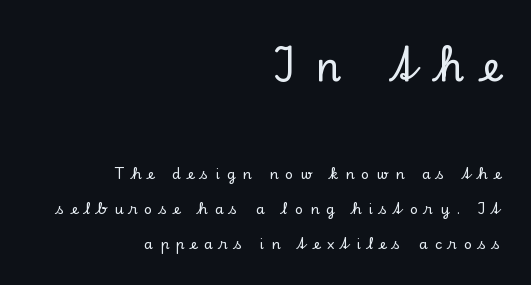
Q: Is the text italic (slanted)? A: No, it is upright.
Q: Is the text underlined? A: No.
Q: How is the paragraph aligned? A: Right-aligned.
Q: Is the spacing between letters normal or unusually wide? A: Unusually wide.
Q: Is the spacing between lines tight, normal or loose? A: Loose.
Q: Which block of text is set in a larger size, the first (top) or the second (bottom)? A: The first (top) one.
Q: Width (condensed, normal, or wide)? A: Normal.
Q: Stroke contrast? A: Low.
Q: x-height? A: Small.
Q: Monospaced? A: No.
